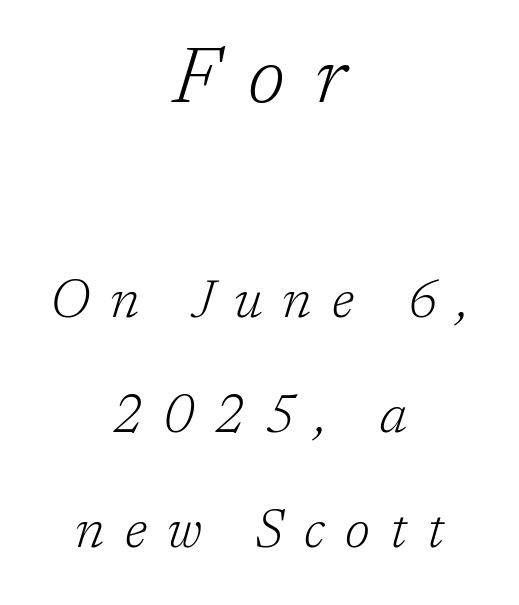
The image shows 79 px light serif type, italic (leaning right); set centered, loose line spacing (2.17x), unusually wide letter spacing (+0.38 em), not underlined; the first (top) block is 1.49x larger; low stroke contrast and a medium x-height.
